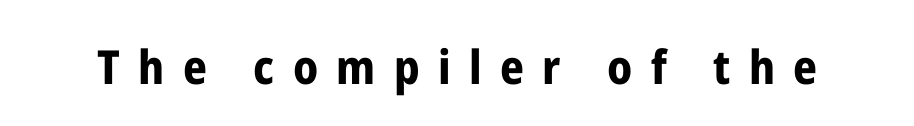
Q: Is the text bold? A: Yes.
Q: Is the text italic (slanted)? A: No, it is upright.
Q: Is the typeface a serif or a sans-serif typeface? A: Sans-serif.
Q: Is the text underlined? A: No.
Q: Is the spacing between letters normal or unusually wide? A: Unusually wide.
Q: Width (condensed, normal, or wide)? A: Condensed.
Q: Stroke contrast? A: Low.
Q: x-height? A: Medium.
Q: Monospaced? A: No.
